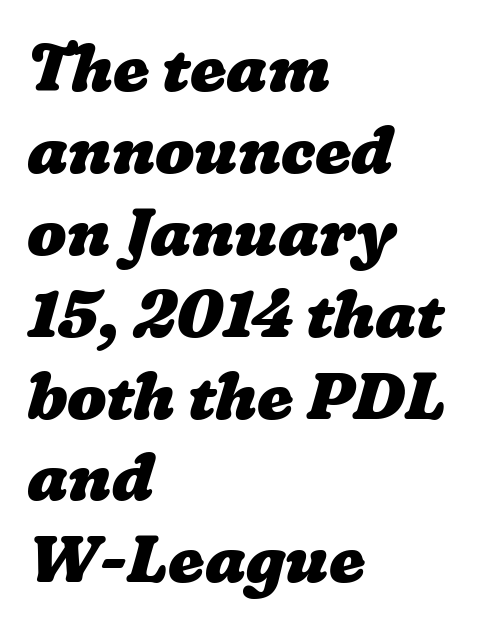
The font is running at its bold setting. Descender tails drop into unmarked territory. One-word summary of the alignment: left. The horizontal fit of the characters is conventional and even. Do the characters align in a grid? No, the font is proportional.
